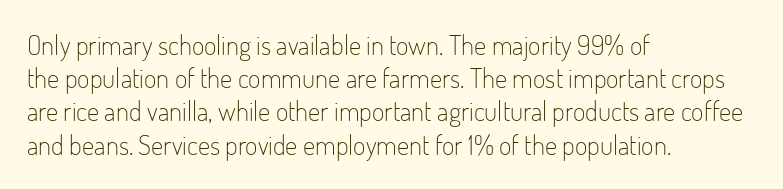
The zone under the glyphs is completely vacant. The passage is arranged the way most books set body copy — flush left. The type sits square on the baseline with zero lean. Weight: in the light-to-regular range. In terms of letterspacing, this is plain default setting.
